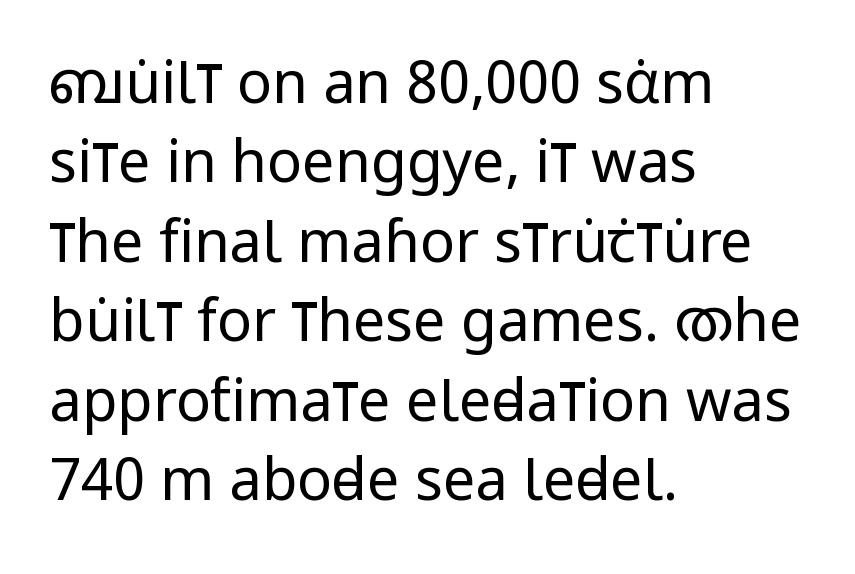
Q: Is the text bold? A: No.
Q: Is the text italic (slanted)? A: No, it is upright.
Q: Is the typeface a serif or a sans-serif typeface? A: Sans-serif.
Q: Is the text underlined? A: No.
Q: How is the paragraph aligned? A: Left-aligned.
Q: Is the spacing between letters normal or unusually wide? A: Normal.
Q: Is the spacing between lines tight, normal or loose? A: Normal.
Q: Width (condensed, normal, or wide)? A: Condensed.
Q: Stroke contrast? A: Low.
Q: x-height? A: Large.
Q: Monospaced? A: No.
